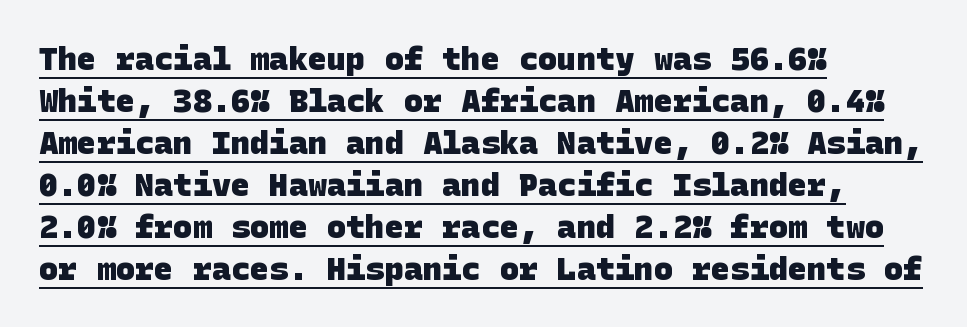
Each glyph is drawn with heavy, bold strokes. The ragged edge is on the right, which tells us the setting is flush left. Inter-character spacing is left at the font's built-in metrics. The text was rendered using a sans face with plain stroke endings. Honestly, the underline is the first thing you notice here. Each new line begins a customary step beneath the previous one.
